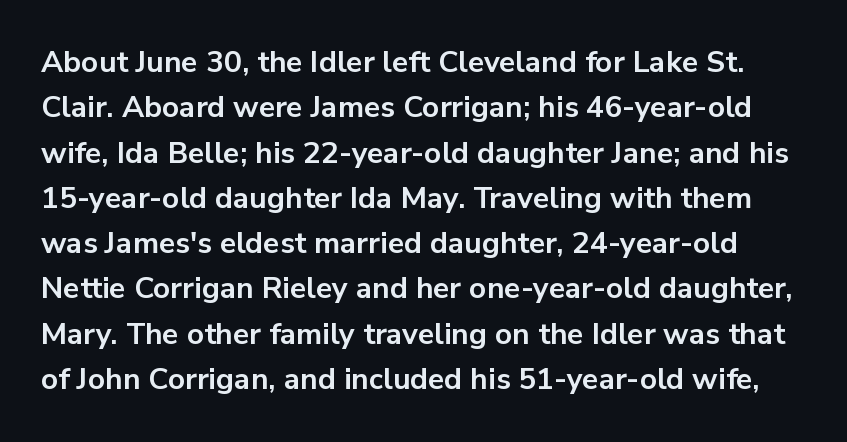
The image shows 30 px bold sans-serif type, upright; set normal line spacing (1.51x), normal letter spacing, not underlined; low stroke contrast and a medium x-height.
